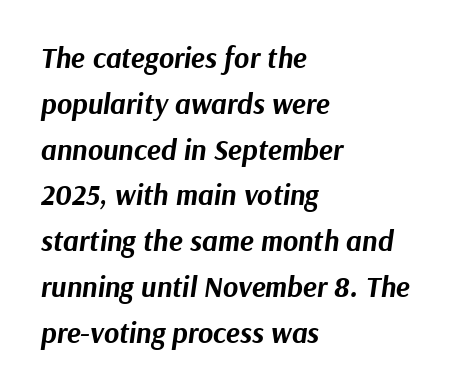
The image shows 29 px bold type, italic (leaning right); set left-aligned, normal line spacing (1.58x), normal letter spacing, not underlined; medium stroke contrast and a medium x-height.
